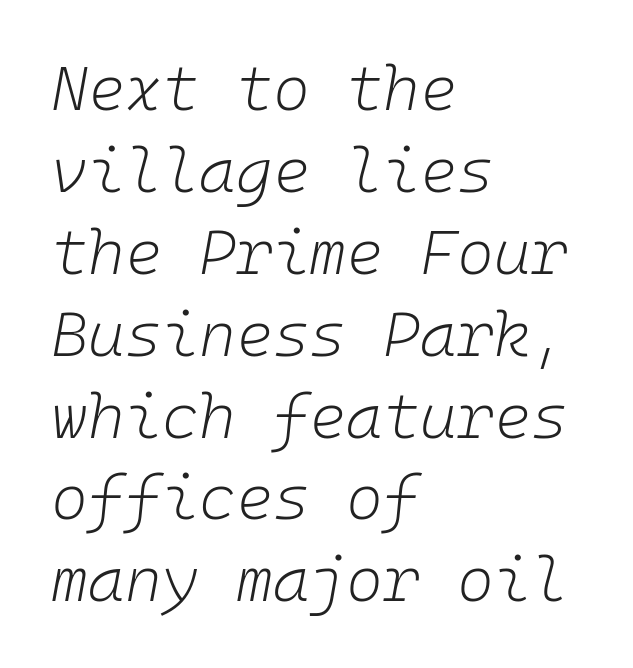
The image shows 63 px light type, italic (leaning right), monospaced; set left-aligned, normal line spacing (1.3x), normal letter spacing, not underlined; low stroke contrast and a medium x-height.
